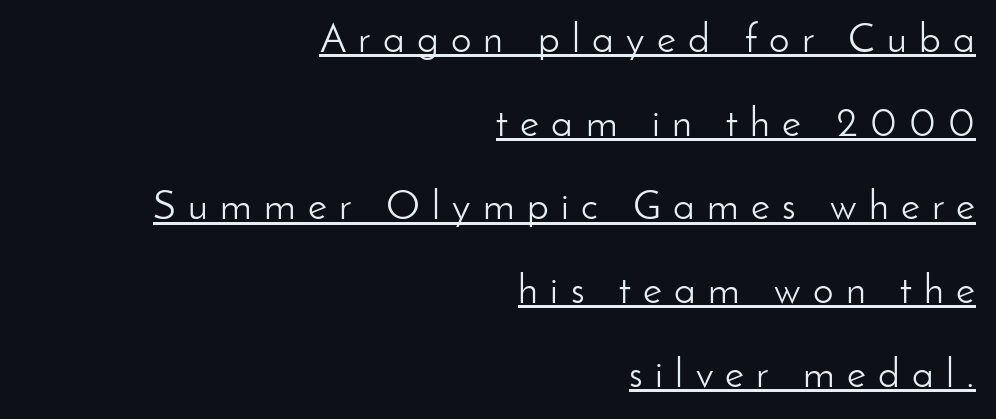
{"serif": "no", "italic": "no", "bold": "no", "weight": "light", "width": "normal", "stroke_contrast": "low", "x_height": "small", "monospaced": "no", "underline": "yes", "align": "right", "line_spacing": "loose", "line_spacing_ratio": 2.04, "letter_spacing": "wide", "letter_spacing_em": 0.3, "glyph_px": 41}
